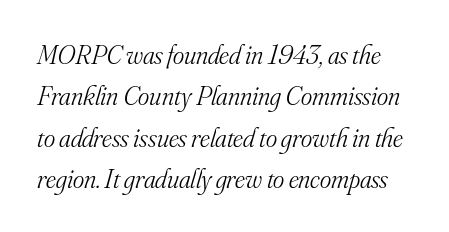
The gaps between neighbouring characters are ordinary and unremarkable. The passage shown is not bold in any degree. Any mark beneath the type? The region is blank. The block of text has a typical density, with ordinary space between rows.
